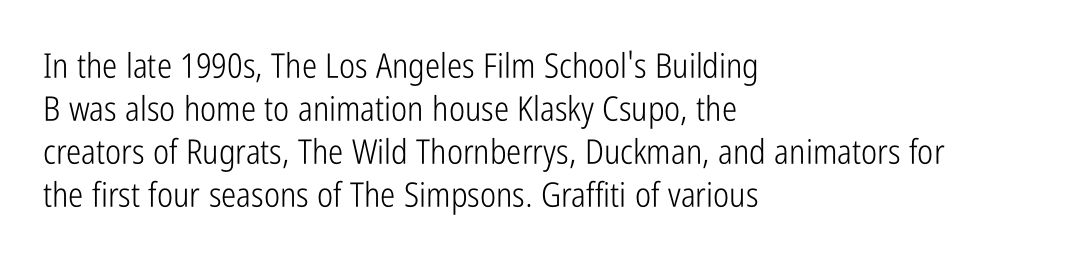
The image shows 34 px light, condensed sans-serif type, upright; set left-aligned, normal line spacing (1.26x), normal letter spacing, not underlined; low stroke contrast and a medium x-height.
